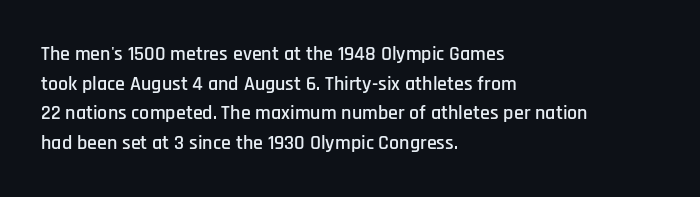
{"italic": "no", "underline": "no", "align": "left", "line_spacing": "normal", "line_spacing_ratio": 1.48, "letter_spacing": "normal", "letter_spacing_em": 0.0, "glyph_px": 20}
